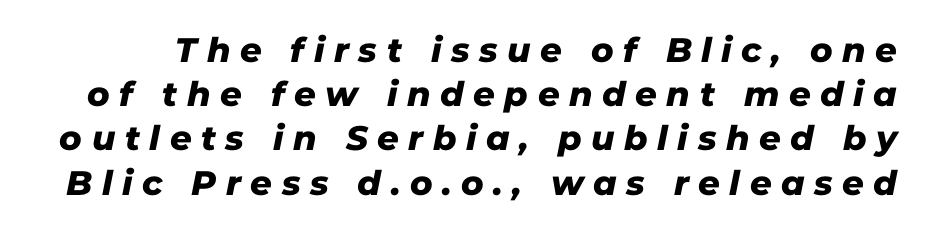
Q: Is the typeface a serif or a sans-serif typeface? A: Sans-serif.
Q: Is the text underlined? A: No.
Q: Is the spacing between letters normal or unusually wide? A: Unusually wide.
Q: Is the spacing between lines tight, normal or loose? A: Normal.
Q: Width (condensed, normal, or wide)? A: Normal.
Q: Stroke contrast? A: Low.
Q: x-height? A: Medium.
Q: Monospaced? A: No.
